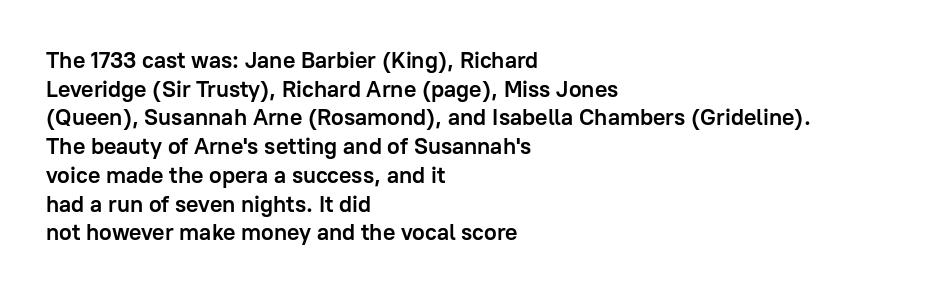
{"italic": "no", "bold": "yes", "underline": "no", "align": "left", "line_spacing": "normal", "line_spacing_ratio": 1.25, "letter_spacing": "normal", "letter_spacing_em": 0.0, "glyph_px": 23}
